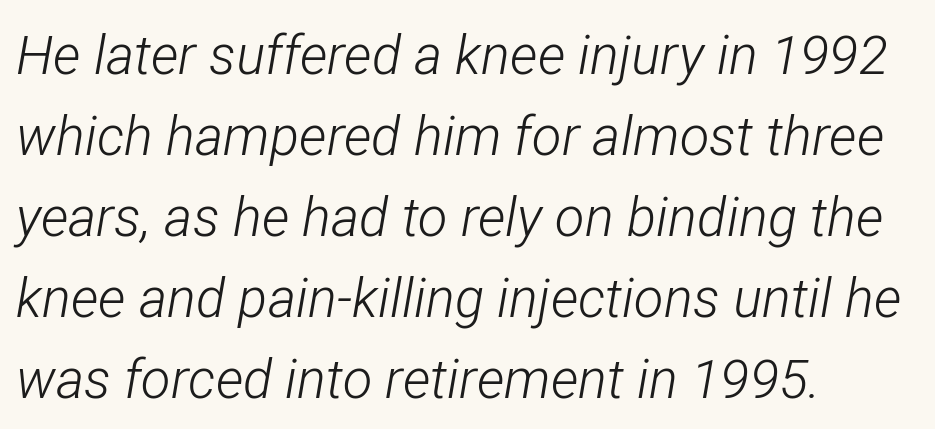
Every row of glyphs begins at an identical x-position on the left. Lines of text with bare space underneath. There is no visible air inserted between adjacent glyphs. The lines sit at an ordinary, default distance from one another. Is the type slanted? Yes — the strokes lean at a clear angle. Note the varied advance widths — an 'i' is clearly narrower than an 'm'.
